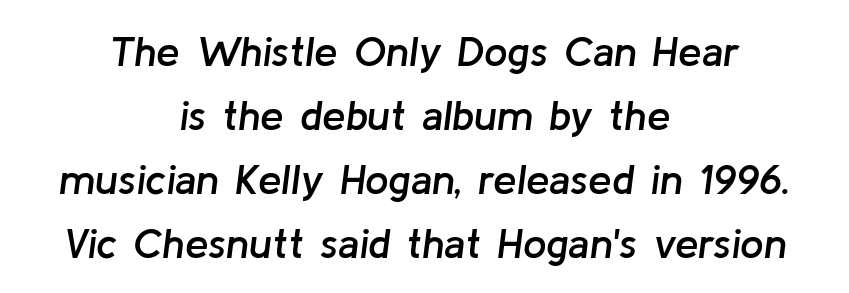
{"italic": "yes", "lean": "right", "slant_degrees": 8, "bold": "semi", "weight": "semibold", "width": "normal", "stroke_contrast": "low", "x_height": "medium", "monospaced": "no", "underline": "no", "align": "center", "line_spacing": "normal", "line_spacing_ratio": 1.52, "letter_spacing": "normal", "letter_spacing_em": 0.0, "glyph_px": 42}
